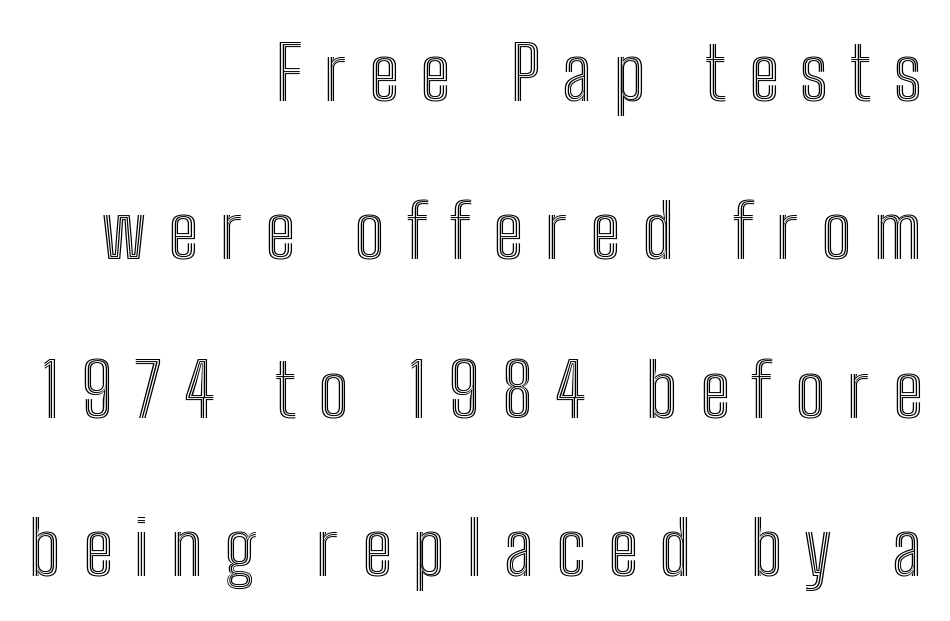
Q: Is the text italic (slanted)? A: No, it is upright.
Q: Is the text underlined? A: No.
Q: How is the paragraph aligned? A: Right-aligned.
Q: Is the spacing between letters normal or unusually wide? A: Unusually wide.
Q: Is the spacing between lines tight, normal or loose? A: Loose.
Q: Width (condensed, normal, or wide)? A: Condensed.
Q: x-height? A: Medium.
Q: Monospaced? A: No.
